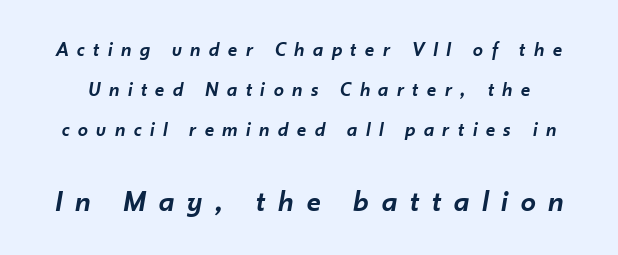
Q: Is the text bold? A: Semi-bold.
Q: Is the text italic (slanted)? A: Yes, it leans right by about 10 degrees.
Q: Is the text underlined? A: No.
Q: Is the spacing between letters normal or unusually wide? A: Unusually wide.
Q: Is the spacing between lines tight, normal or loose? A: Loose.
Q: Which block of text is set in a larger size, the first (top) or the second (bottom)? A: The second (bottom) one.
Q: Width (condensed, normal, or wide)? A: Normal.
Q: Stroke contrast? A: Low.
Q: x-height? A: Small.
Q: Monospaced? A: No.
